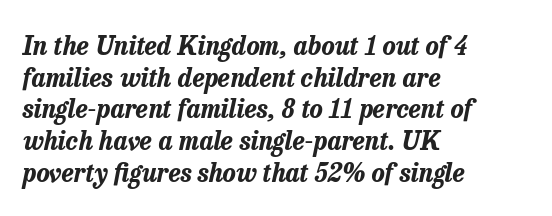
Q: Is the text bold? A: Yes.
Q: Is the text italic (slanted)? A: Yes, it leans right by about 13 degrees.
Q: Is the text underlined? A: No.
Q: How is the paragraph aligned? A: Left-aligned.
Q: Is the spacing between letters normal or unusually wide? A: Normal.
Q: Is the spacing between lines tight, normal or loose? A: Normal.
